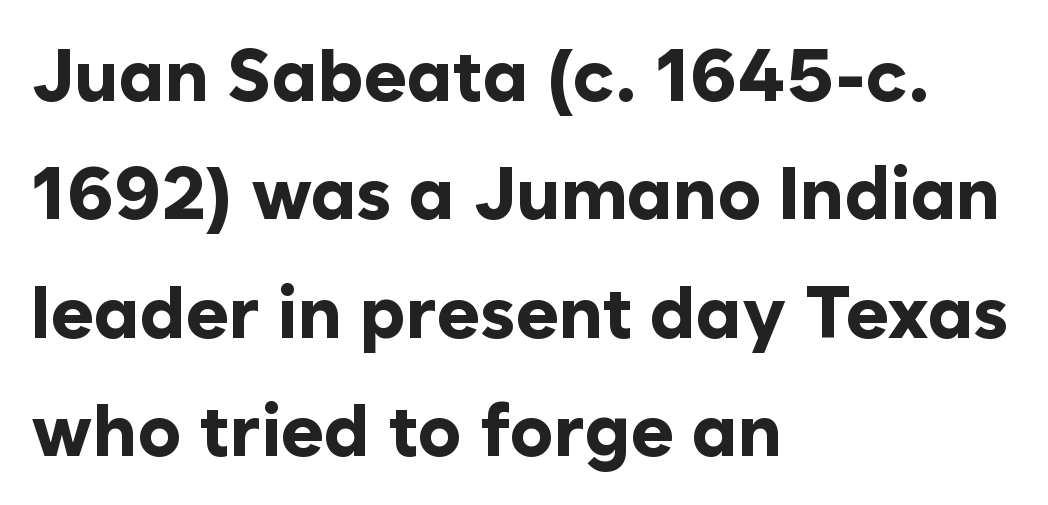
The image shows 73 px bold sans-serif type, upright; set left-aligned, normal line spacing (1.62x), normal letter spacing, not underlined; low stroke contrast and a medium x-height.
